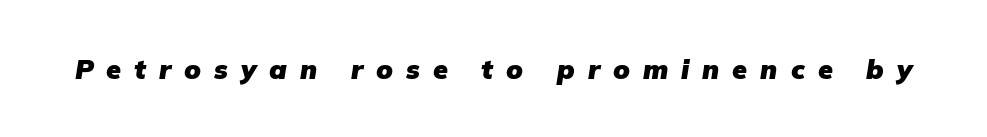
The image shows 27 px bold type, italic (leaning right); set unusually wide letter spacing (+0.48 em), not underlined.
